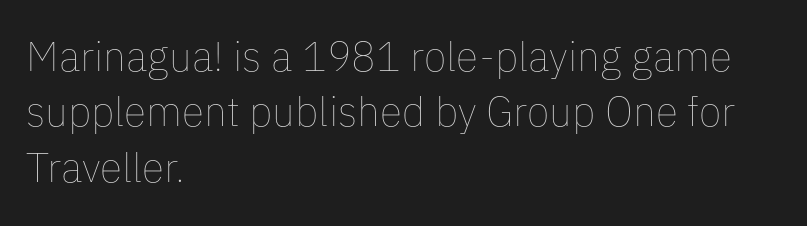
The image shows 41 px thin type, upright; set left-aligned, normal line spacing (1.35x), normal letter spacing, not underlined; low stroke contrast and a medium x-height.
